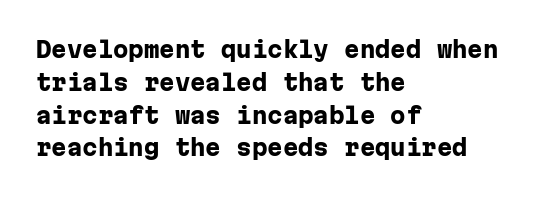
Nobody touched the tracking dial on this one. Alignment: flush left. Tall strokes in this sample are plumb rather than angled. Weight: bold.
